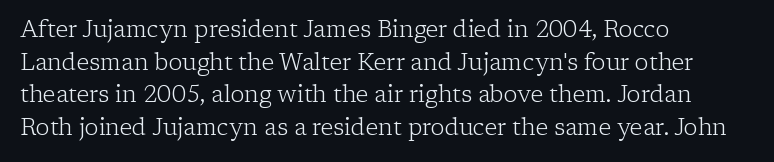
Q: Is the text bold? A: No.
Q: Is the text italic (slanted)? A: No, it is upright.
Q: Is the text underlined? A: No.
Q: How is the paragraph aligned? A: Left-aligned.
Q: Is the spacing between letters normal or unusually wide? A: Normal.
Q: Is the spacing between lines tight, normal or loose? A: Normal.
